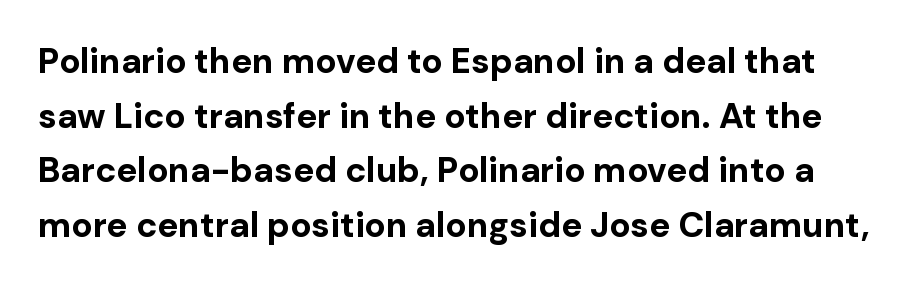
The image shows 35 px bold sans-serif type, upright; set normal line spacing (1.56x), normal letter spacing, not underlined; low stroke contrast and a medium x-height.
